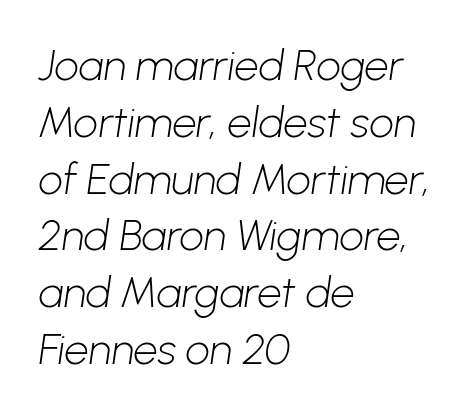
Q: Is the text bold? A: No.
Q: Is the typeface a serif or a sans-serif typeface? A: Sans-serif.
Q: Is the text underlined? A: No.
Q: How is the paragraph aligned? A: Left-aligned.
Q: Is the spacing between letters normal or unusually wide? A: Normal.
Q: Is the spacing between lines tight, normal or loose? A: Normal.
Q: Width (condensed, normal, or wide)? A: Normal.
Q: Stroke contrast? A: Low.
Q: x-height? A: Medium.
Q: Monospaced? A: No.
